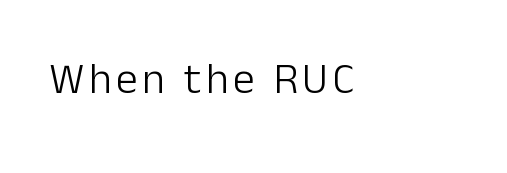
The lines are quadded left. The cut favours lightness, reaching ordinary text weight at its darkest. Unlike italic type, these characters show no tilt at all. The face used here is proportionally spaced, like ordinary book or web type. Glance below the letters and you will spot only blank space.
